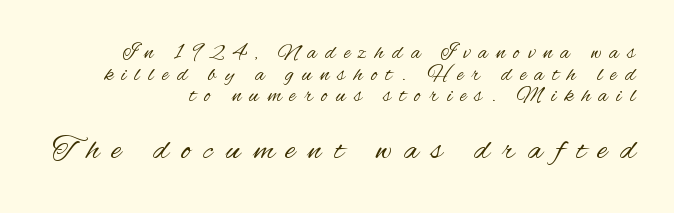
{"serif": "no", "bold": "no", "weight": "regular", "width": "condensed", "stroke_contrast": "medium", "x_height": "small", "monospaced": "no", "underline": "no", "align": "right", "line_spacing": "tight", "line_spacing_ratio": 0.98, "letter_spacing": "wide", "letter_spacing_em": 0.39, "larger_block": "second", "size_ratio": 1.5, "glyph_px": 33}
